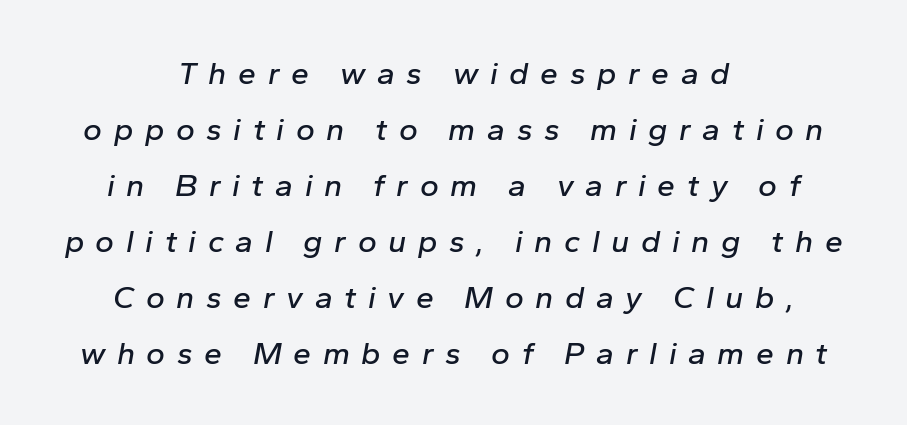
The image shows 32 px text type, italic (leaning right); set centered, line spacing 1.75x, unusually wide letter spacing (+0.36 em), not underlined; low stroke contrast and a medium x-height.
